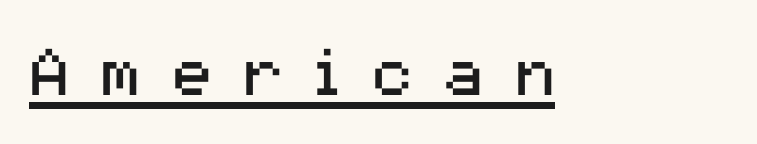
{"serif": "no", "italic": "no", "bold": "no", "weight": "regular", "width": "normal", "stroke_contrast": "medium", "x_height": "medium", "monospaced": "no", "underline": "yes", "letter_spacing": "wide", "letter_spacing_em": 0.48, "glyph_px": 66}
